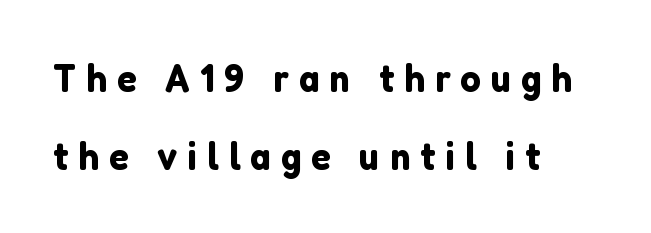
The image shows 40 px sans-serif type, upright; set left-aligned, loose line spacing (1.95x), unusually wide letter spacing (+0.25 em), not underlined; low stroke contrast and a medium x-height.
